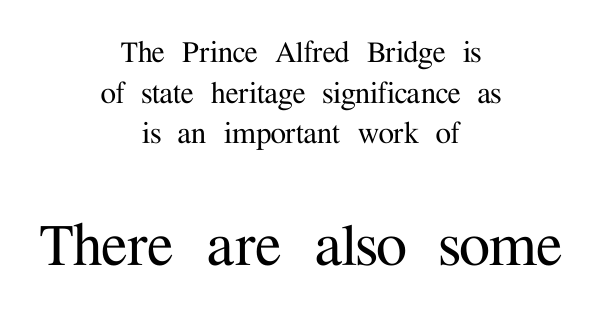
Q: Is the text italic (slanted)? A: No, it is upright.
Q: Is the typeface a serif or a sans-serif typeface? A: Serif.
Q: Is the text underlined? A: No.
Q: How is the paragraph aligned? A: Centered.
Q: Is the spacing between letters normal or unusually wide? A: Normal.
Q: Which block of text is set in a larger size, the first (top) or the second (bottom)? A: The second (bottom) one.
Q: Width (condensed, normal, or wide)? A: Normal.
Q: Stroke contrast? A: Medium.
Q: x-height? A: Medium.
Q: Monospaced? A: No.
